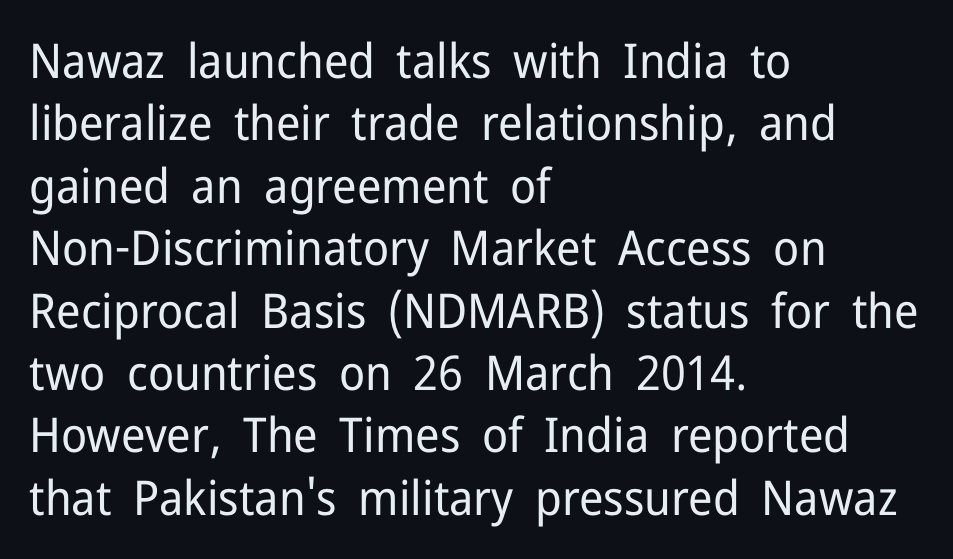
Q: Is the text bold? A: No.
Q: Is the text italic (slanted)? A: No, it is upright.
Q: Is the typeface a serif or a sans-serif typeface? A: Sans-serif.
Q: Is the text underlined? A: No.
Q: How is the paragraph aligned? A: Left-aligned.
Q: Is the spacing between letters normal or unusually wide? A: Normal.
Q: Is the spacing between lines tight, normal or loose? A: Normal.
Q: Width (condensed, normal, or wide)? A: Normal.
Q: Stroke contrast? A: Low.
Q: x-height? A: Medium.
Q: Monospaced? A: No.
